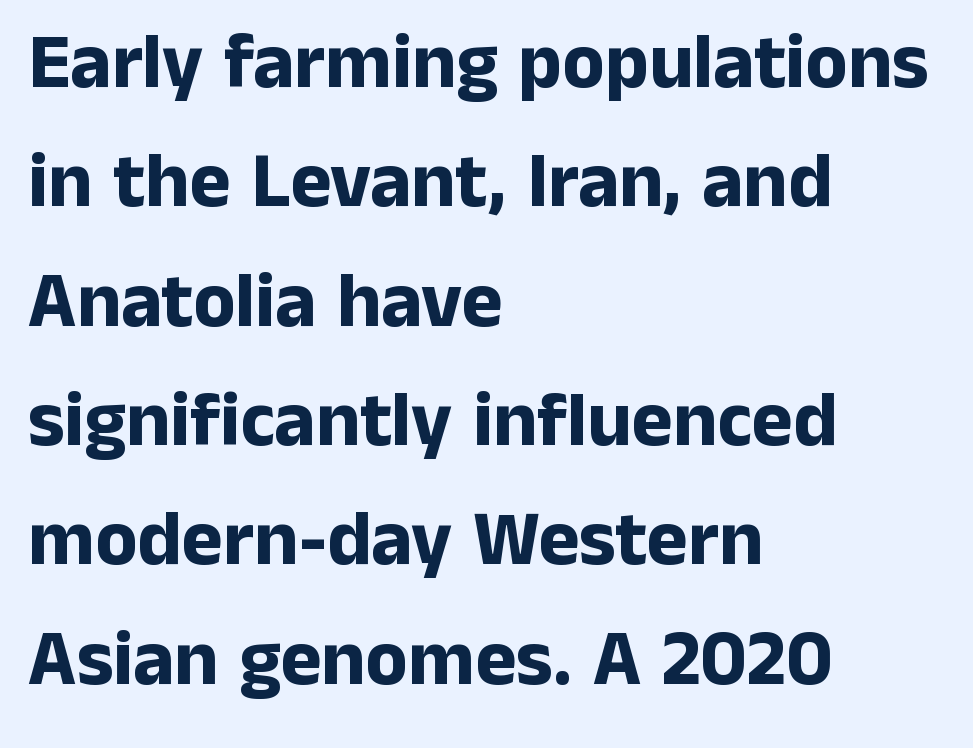
Q: Is the text bold? A: Yes.
Q: Is the text italic (slanted)? A: No, it is upright.
Q: Is the typeface a serif or a sans-serif typeface? A: Sans-serif.
Q: Is the text underlined? A: No.
Q: How is the paragraph aligned? A: Left-aligned.
Q: Is the spacing between letters normal or unusually wide? A: Normal.
Q: Is the spacing between lines tight, normal or loose? A: Normal.
Q: Width (condensed, normal, or wide)? A: Normal.
Q: Stroke contrast? A: Low.
Q: x-height? A: Medium.
Q: Monospaced? A: No.
